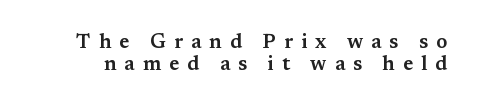
Q: Is the text italic (slanted)? A: No, it is upright.
Q: Is the text underlined? A: No.
Q: Is the spacing between letters normal or unusually wide? A: Unusually wide.
Q: Is the spacing between lines tight, normal or loose? A: Tight.
